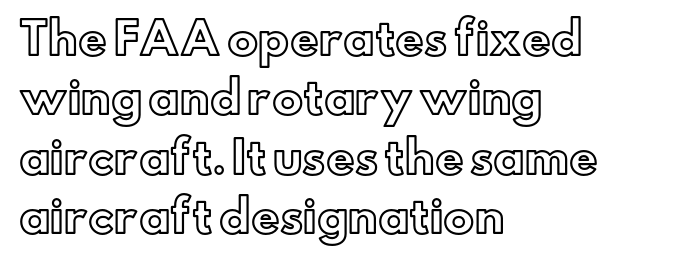
Q: Is the text italic (slanted)? A: No, it is upright.
Q: Is the text underlined? A: No.
Q: How is the paragraph aligned? A: Left-aligned.
Q: Is the spacing between letters normal or unusually wide? A: Normal.
Q: Is the spacing between lines tight, normal or loose? A: Normal.
Q: Width (condensed, normal, or wide)? A: Normal.
Q: x-height? A: Small.
Q: Monospaced? A: No.
